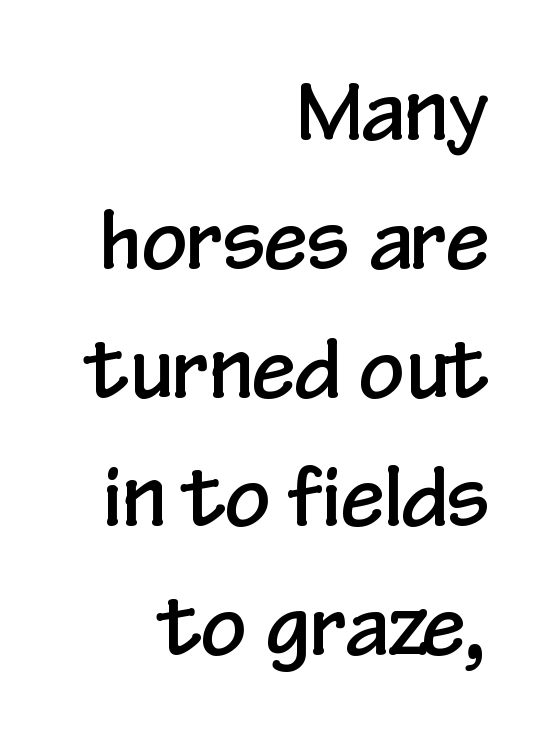
{"serif": "no", "italic": "no", "width": "condensed", "stroke_contrast": "low", "x_height": "medium", "monospaced": "no", "underline": "no", "align": "right", "line_spacing": "normal", "line_spacing_ratio": 1.63, "letter_spacing": "normal", "letter_spacing_em": 0.0, "glyph_px": 79}
